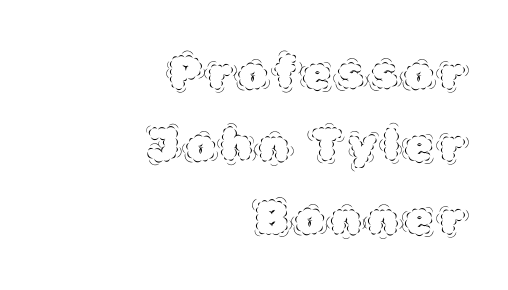
The image shows 45 px thin type, upright; set right-aligned, normal line spacing (1.61x), not underlined; a large x-height.
